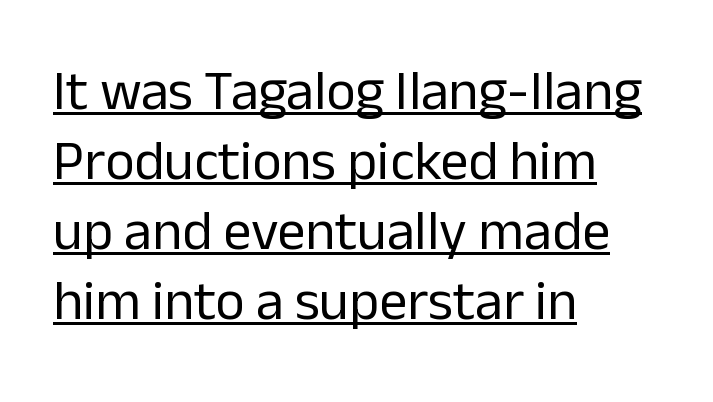
The image shows 56 px regular-weight sans-serif type, upright; set left-aligned, normal line spacing (1.25x), normal letter spacing, underlined; low stroke contrast and a medium x-height.
